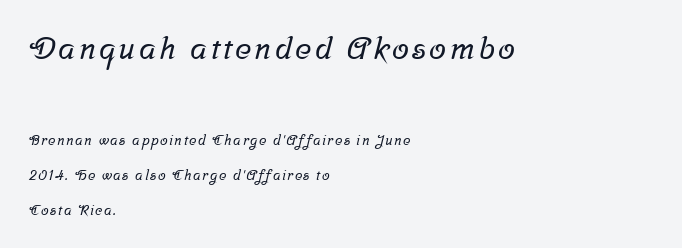
These lines stack with their left ends in a neat column. What's the leading like? Stretched, with rows far apart. Here the designer chose a conventional face with non-uniform glyph widths. Clear beneath every line of the passage.
